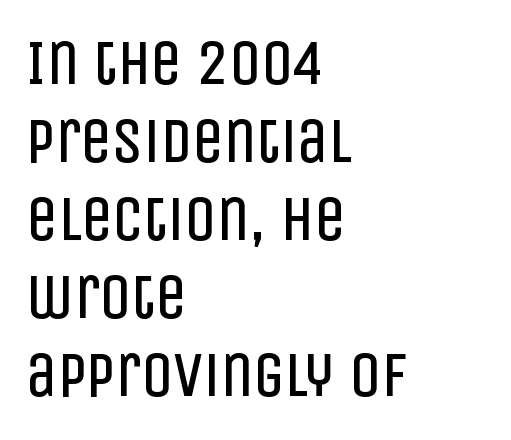
The image shows 63 px regular-weight, condensed sans-serif type, upright; set left-aligned, line spacing 1.24x, normal letter spacing, not underlined; low stroke contrast and a large x-height.
